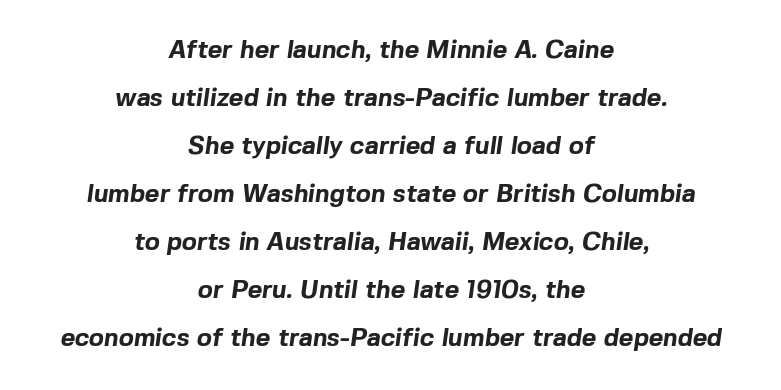
The image shows 25 px bold type; set centered, loose line spacing (1.92x), normal letter spacing, not underlined.
